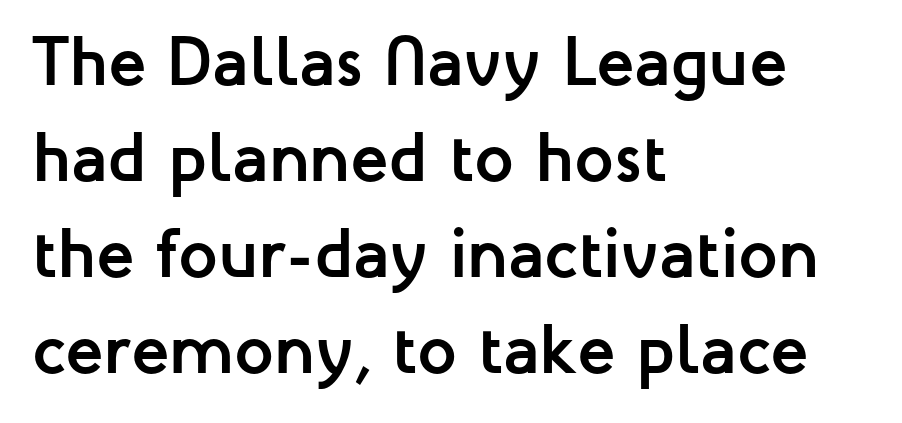
The image shows 70 px semibold sans-serif type, upright; set left-aligned, normal line spacing (1.37x), normal letter spacing, not underlined; low stroke contrast and a medium x-height.
